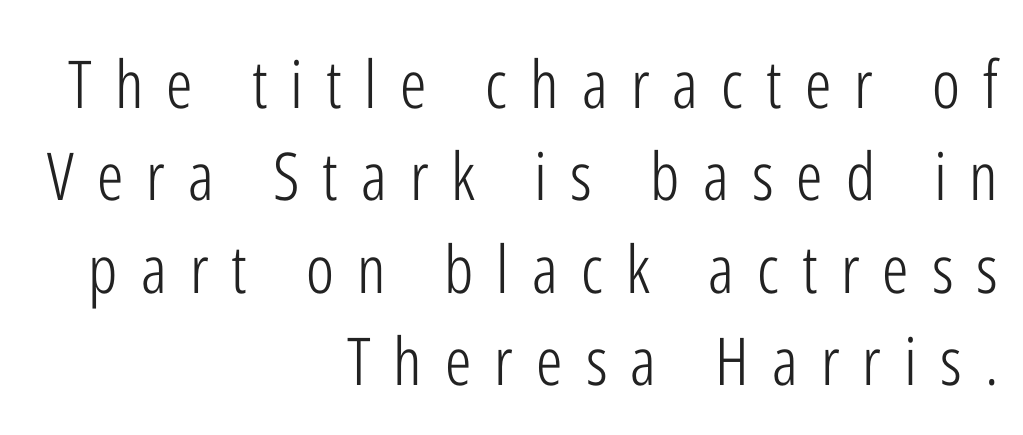
The image shows 66 px light, condensed sans-serif type, upright; set right-aligned, normal line spacing (1.4x), unusually wide letter spacing (+0.35 em), not underlined; low stroke contrast and a medium x-height.
